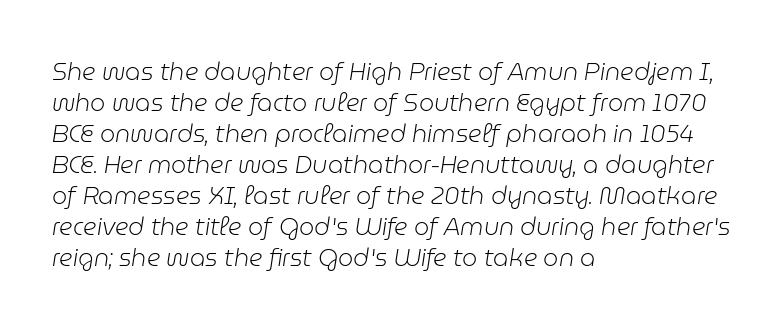
{"italic": "yes", "lean": "right", "slant_degrees": 9, "bold": "no", "underline": "no", "align": "left", "line_spacing": "normal", "line_spacing_ratio": 1.29, "letter_spacing": "normal", "letter_spacing_em": 0.0, "glyph_px": 24}
